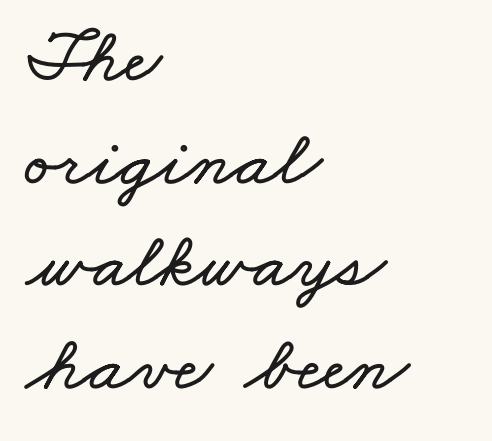
Q: Is the text underlined? A: No.
Q: How is the paragraph aligned? A: Left-aligned.
Q: Is the spacing between letters normal or unusually wide? A: Normal.
Q: Is the spacing between lines tight, normal or loose? A: Normal.
Q: Width (condensed, normal, or wide)? A: Wide.
Q: Stroke contrast? A: Low.
Q: x-height? A: Small.
Q: Monospaced? A: No.
